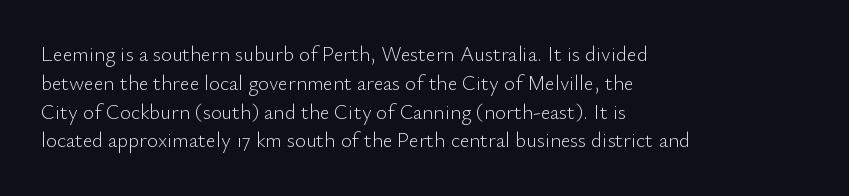
{"italic": "no", "bold": "no", "underline": "no", "align": "left", "line_spacing": "normal", "line_spacing_ratio": 1.37, "letter_spacing": "normal", "letter_spacing_em": 0.0, "glyph_px": 21}
